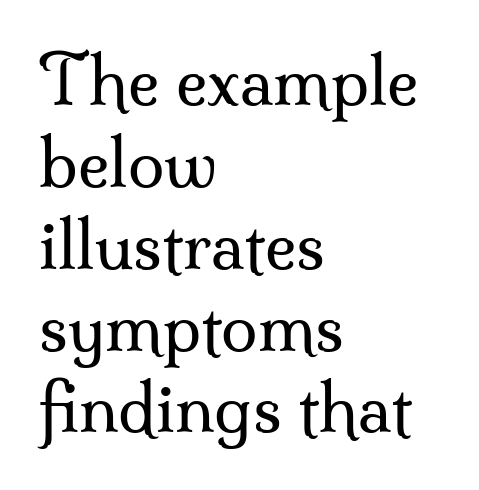
Q: Is the text bold? A: No.
Q: Is the text italic (slanted)? A: No, it is upright.
Q: Is the typeface a serif or a sans-serif typeface? A: Serif.
Q: Is the text underlined? A: No.
Q: How is the paragraph aligned? A: Left-aligned.
Q: Is the spacing between letters normal or unusually wide? A: Normal.
Q: Width (condensed, normal, or wide)? A: Normal.
Q: Stroke contrast? A: Medium.
Q: x-height? A: Small.
Q: Monospaced? A: No.
